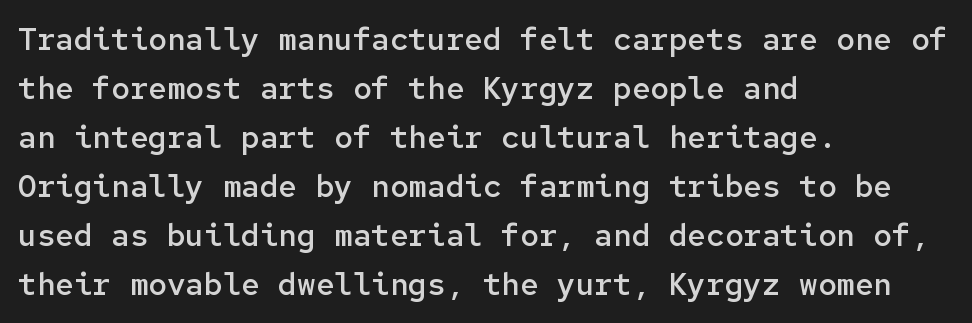
How are the letters spaced? Ordinarily, with no added tracking. The passage shown is typed in a monospace face where columns stay perfectly aligned. As a designer I'd log this as weight 600, semibold. Whoever set this chose a conventional vertical rhythm. Just letters on the line, the space beneath them empty.
